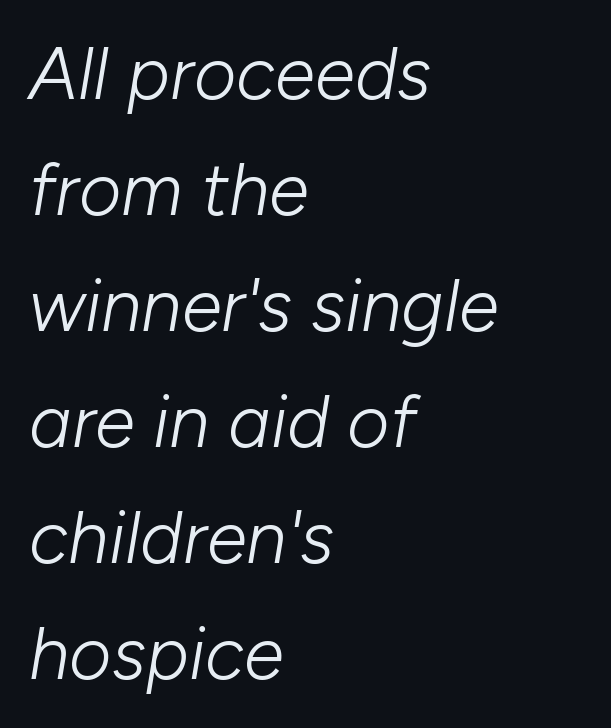
{"italic": "yes", "lean": "right", "slant_degrees": 10, "bold": "no", "weight": "light", "width": "normal", "stroke_contrast": "low", "x_height": "medium", "monospaced": "no", "underline": "no", "align": "left", "line_spacing": "normal", "line_spacing_ratio": 1.59, "letter_spacing": "normal", "letter_spacing_em": 0.0, "glyph_px": 73}
